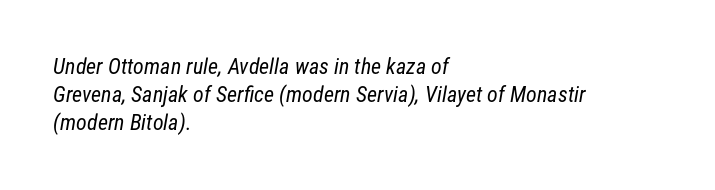
The image shows 22 px text type; set left-aligned, normal line spacing (1.28x), normal letter spacing, not underlined.
